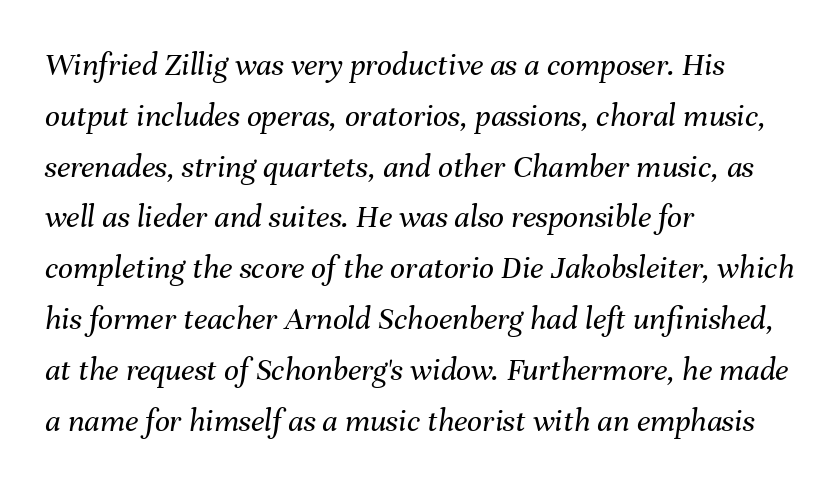
Q: Is the text bold? A: No.
Q: Is the text italic (slanted)? A: Yes, it leans right by about 8 degrees.
Q: Is the text underlined? A: No.
Q: How is the paragraph aligned? A: Left-aligned.
Q: Is the spacing between letters normal or unusually wide? A: Normal.
Q: Is the spacing between lines tight, normal or loose? A: Normal.
Q: Width (condensed, normal, or wide)? A: Normal.
Q: Stroke contrast? A: Medium.
Q: x-height? A: Medium.
Q: Monospaced? A: No.
